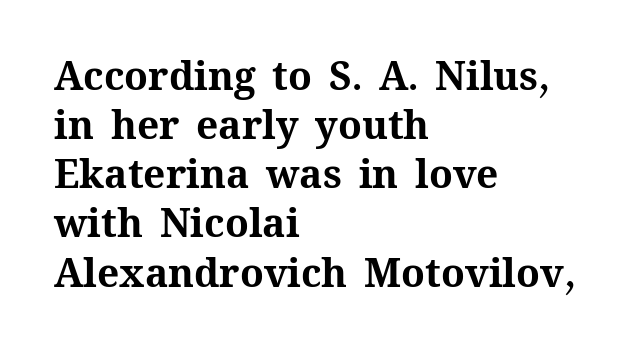
Q: Is the text bold? A: Yes.
Q: Is the text italic (slanted)? A: No, it is upright.
Q: Is the text underlined? A: No.
Q: How is the paragraph aligned? A: Left-aligned.
Q: Is the spacing between letters normal or unusually wide? A: Normal.
Q: Is the spacing between lines tight, normal or loose? A: Normal.
Q: Width (condensed, normal, or wide)? A: Normal.
Q: Stroke contrast? A: Medium.
Q: x-height? A: Medium.
Q: Monospaced? A: No.
